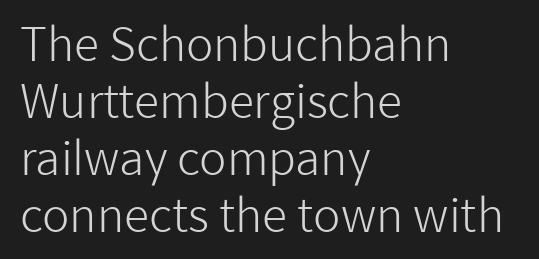
Q: Is the text bold? A: No.
Q: Is the text italic (slanted)? A: No, it is upright.
Q: Is the typeface a serif or a sans-serif typeface? A: Sans-serif.
Q: Is the text underlined? A: No.
Q: How is the paragraph aligned? A: Left-aligned.
Q: Is the spacing between letters normal or unusually wide? A: Normal.
Q: Width (condensed, normal, or wide)? A: Normal.
Q: Stroke contrast? A: Low.
Q: x-height? A: Medium.
Q: Monospaced? A: No.
